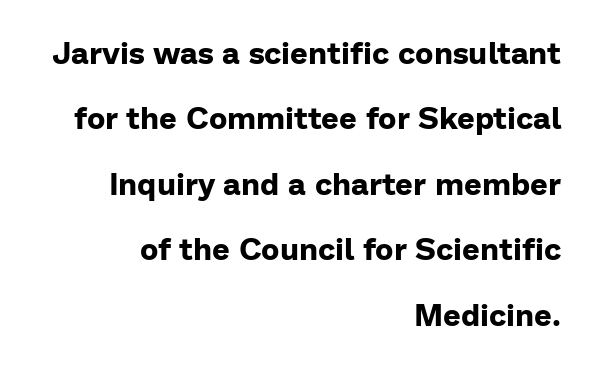
The image shows 31 px bold sans-serif type, upright; set right-aligned, loose line spacing (2.11x), normal letter spacing, not underlined; low stroke contrast and a medium x-height.
